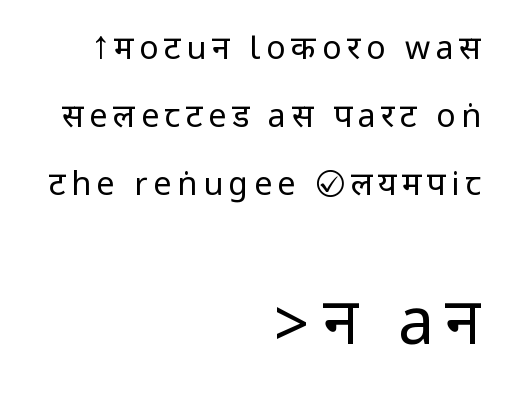
Letters have the restrained weight of plain body copy at most. Nothing sits at the stroke ends, so this counts as sans-serif. Reading down the block, your eye finds every line finishing at a fixed right position. Leading: increased. Has an underline been added? It has not. These two chunks differ in scale, with the bottom chunk taking the larger measure.
